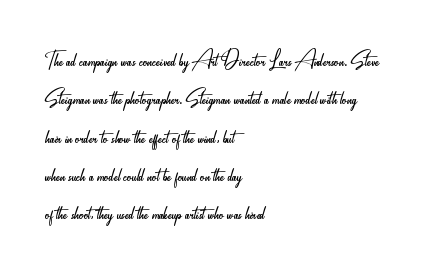
The rendering uses natural spacing where letterforms have individual widths. Notice how the passage keeps a crisp vertical edge on the left only. Caption: face not bold, strokes unweighted. The rendering keeps characters at their native spacing. To sum up the face: it is a sans, with no serifs.
